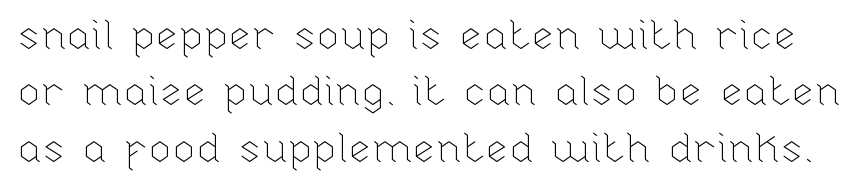
The image shows 42 px thin type, upright; set normal line spacing (1.34x), normal letter spacing, not underlined; low stroke contrast and a medium x-height.
